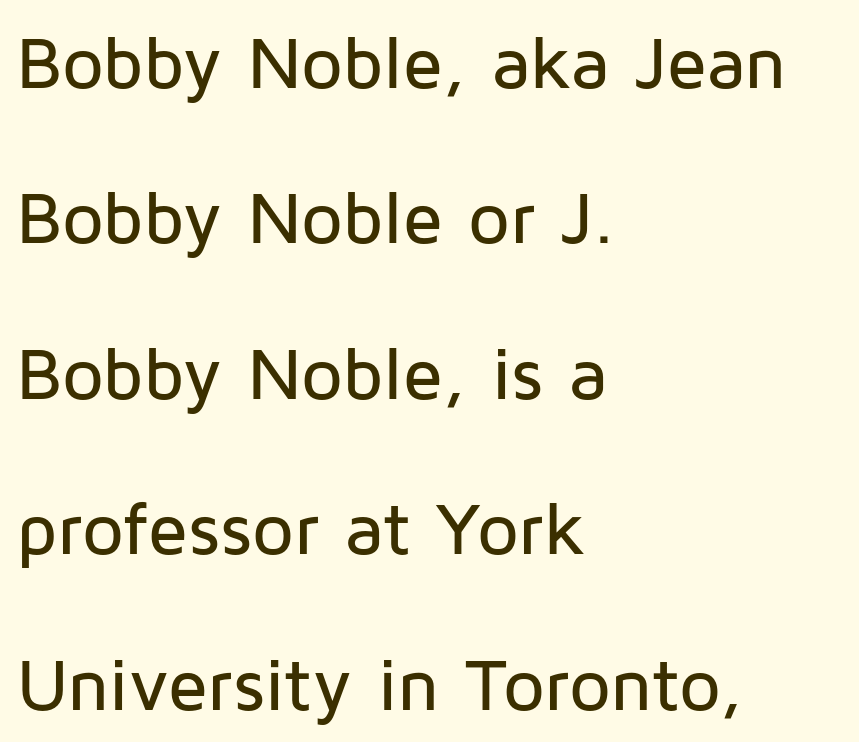
{"serif": "no", "italic": "no", "width": "normal", "stroke_contrast": "low", "x_height": "medium", "monospaced": "no", "underline": "no", "align": "left", "line_spacing": "loose", "line_spacing_ratio": 2.1, "letter_spacing": "normal", "letter_spacing_em": 0.0, "glyph_px": 74}
